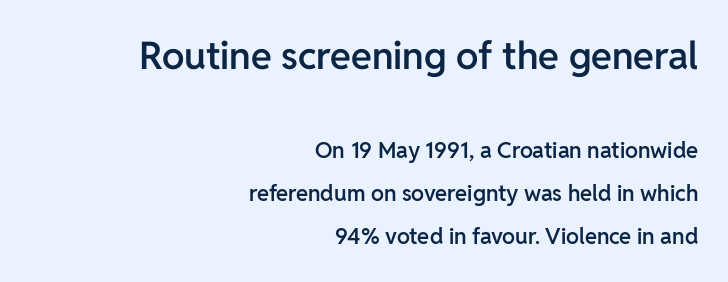
A typesetter would call this proportional, since set widths differ per character. Teacher's note: observe the even right margin — that is flush-right alignment. Which of the two is more prominent by size? The first, at the top. Look at the bottom of the vertical strokes: they stop flat, with no serifs. Short note: letters normally spaced. Ascenders rise straight up at ninety degrees.
